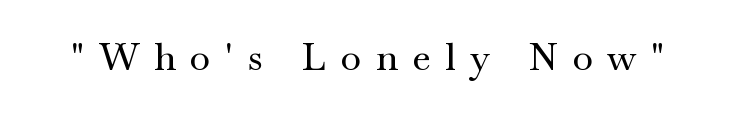
The image shows 37 px wide serif type, upright; set unusually wide letter spacing (+0.4 em), not underlined; medium stroke contrast and a small x-height.
